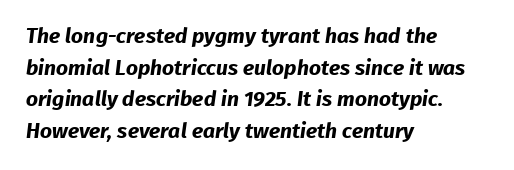
Check the space under the baseline: it is left empty. Typeset ragged right — the left edge is the straight one. Typographic density is high because the face is bold. The rendering keeps characters at their native spacing.
